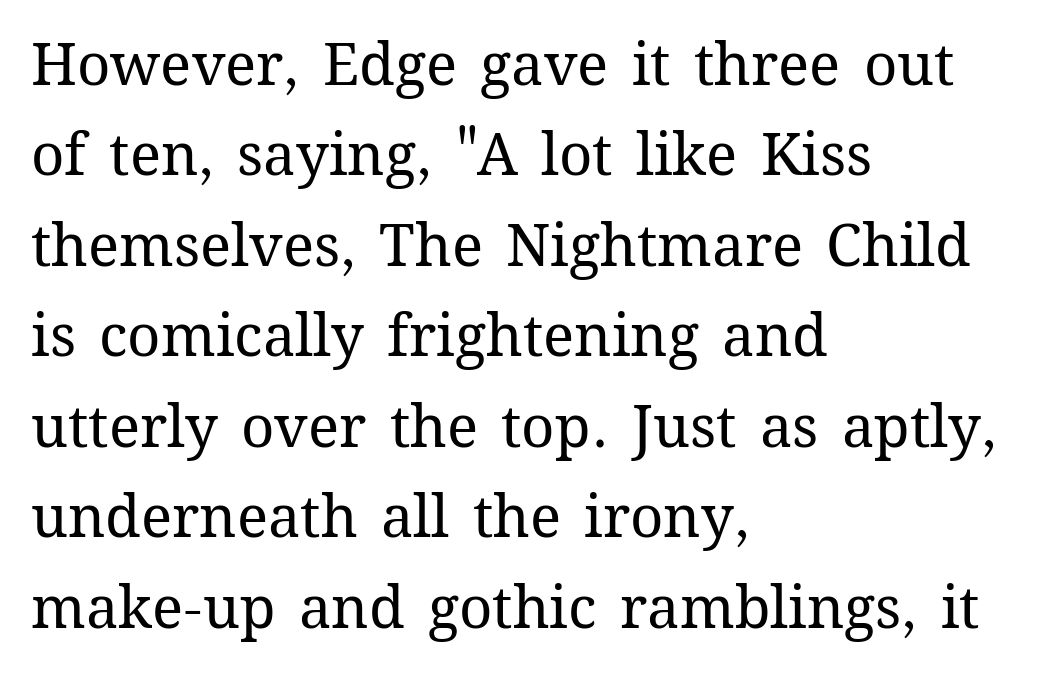
{"italic": "no", "bold": "no", "weight": "regular", "width": "normal", "stroke_contrast": "medium", "x_height": "medium", "monospaced": "no", "underline": "no", "align": "left", "line_spacing": "normal", "line_spacing_ratio": 1.56, "letter_spacing": "normal", "letter_spacing_em": 0.0, "glyph_px": 58}
